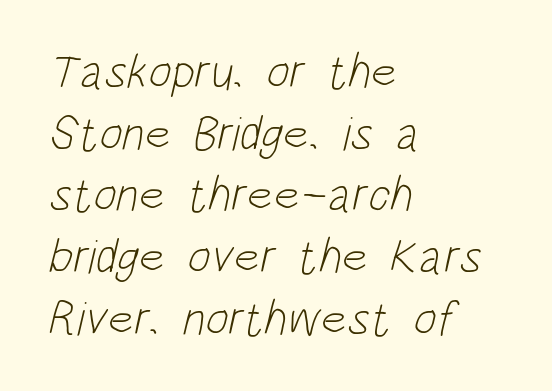
Q: Is the text bold? A: No.
Q: Is the typeface a serif or a sans-serif typeface? A: Sans-serif.
Q: Is the text underlined? A: No.
Q: How is the paragraph aligned? A: Left-aligned.
Q: Is the spacing between letters normal or unusually wide? A: Normal.
Q: Is the spacing between lines tight, normal or loose? A: Normal.
Q: Width (condensed, normal, or wide)? A: Condensed.
Q: Stroke contrast? A: Low.
Q: x-height? A: Large.
Q: Monospaced? A: No.
